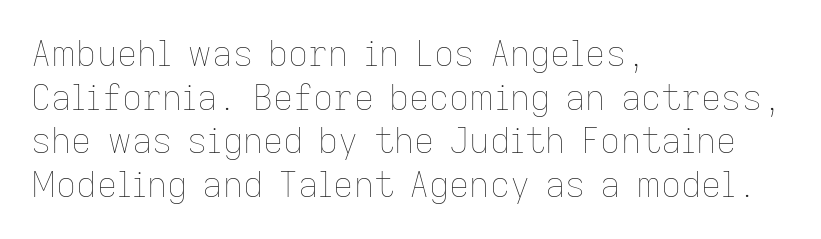
The image shows 35 px thin type, upright; set left-aligned, normal line spacing (1.25x), normal letter spacing, not underlined; low stroke contrast and a medium x-height.
